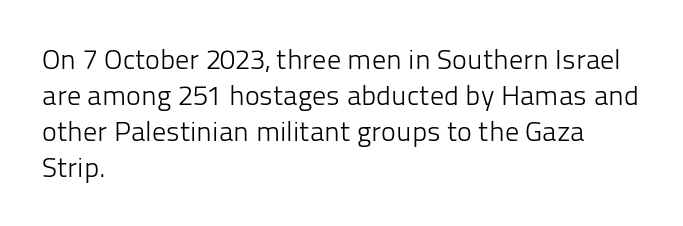
The image shows 28 px light sans-serif type, upright; set left-aligned, normal line spacing (1.28x), normal letter spacing, not underlined; low stroke contrast and a medium x-height.
